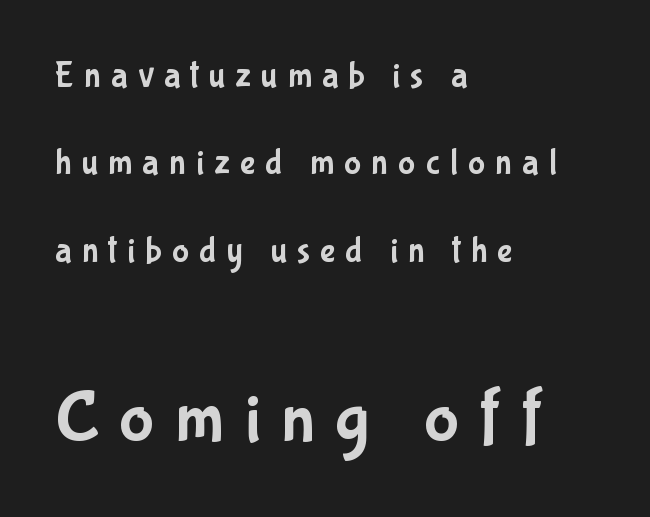
Q: Is the text italic (slanted)? A: No, it is upright.
Q: Is the typeface a serif or a sans-serif typeface? A: Sans-serif.
Q: Is the text underlined? A: No.
Q: How is the paragraph aligned? A: Left-aligned.
Q: Is the spacing between letters normal or unusually wide? A: Unusually wide.
Q: Is the spacing between lines tight, normal or loose? A: Loose.
Q: Which block of text is set in a larger size, the first (top) or the second (bottom)? A: The second (bottom) one.
Q: Width (condensed, normal, or wide)? A: Condensed.
Q: Stroke contrast? A: Low.
Q: x-height? A: Medium.
Q: Monospaced? A: No.
